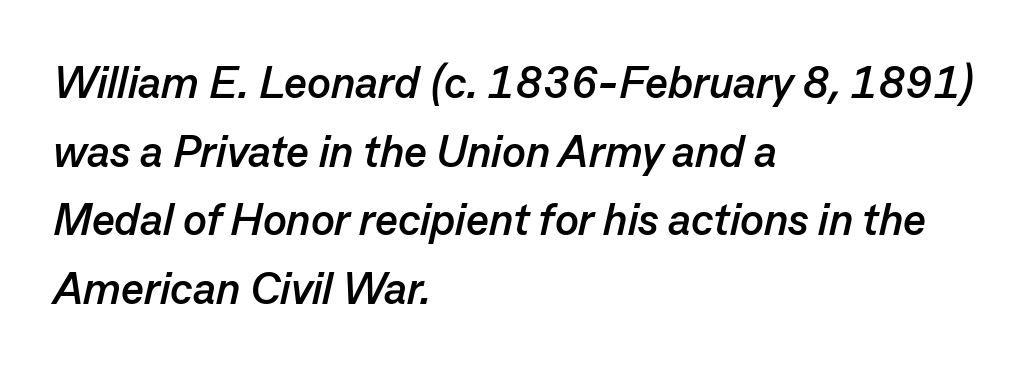
The image shows 44 px semibold type, italic (leaning right); set left-aligned, normal line spacing (1.56x), normal letter spacing, not underlined; low stroke contrast and a medium x-height.
